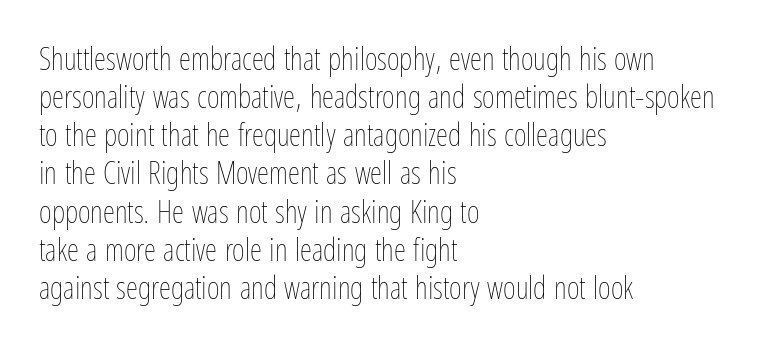
{"italic": "no", "bold": "no", "weight": "thin", "width": "condensed", "stroke_contrast": "low", "x_height": "medium", "monospaced": "no", "underline": "no", "align": "left", "line_spacing_ratio": 1.23, "letter_spacing": "normal", "letter_spacing_em": 0.0, "glyph_px": 31}
